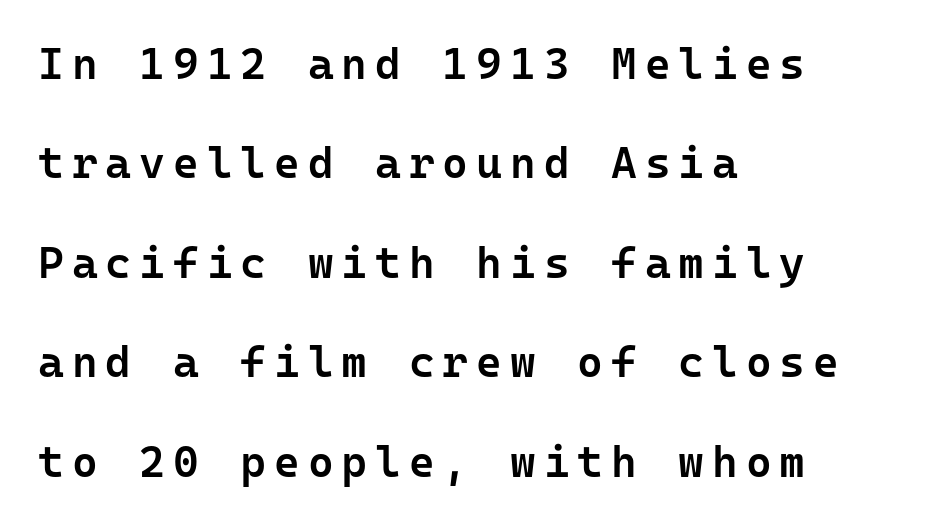
This rendering features lettering with no underline. A classic flush-left, rag-right setting is used for this passage. To sum up the face: it is a sans, with no serifs. Note the uniform advance width — an 'i' takes as much space as an 'm'. Look at the stroke-to-counter ratio: somewhat heavy, a semibold.
